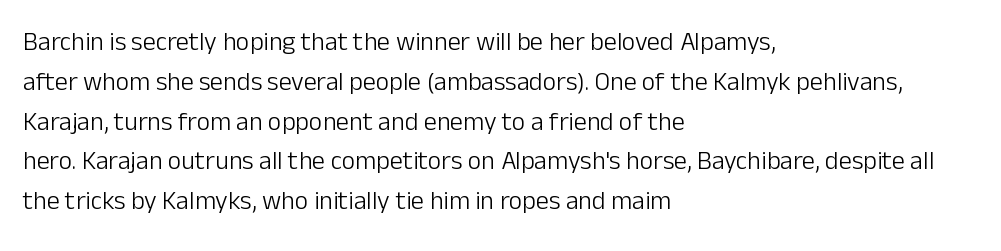
Q: Is the text bold? A: No.
Q: Is the text italic (slanted)? A: No, it is upright.
Q: Is the text underlined? A: No.
Q: How is the paragraph aligned? A: Left-aligned.
Q: Is the spacing between letters normal or unusually wide? A: Normal.
Q: Is the spacing between lines tight, normal or loose? A: Normal.
